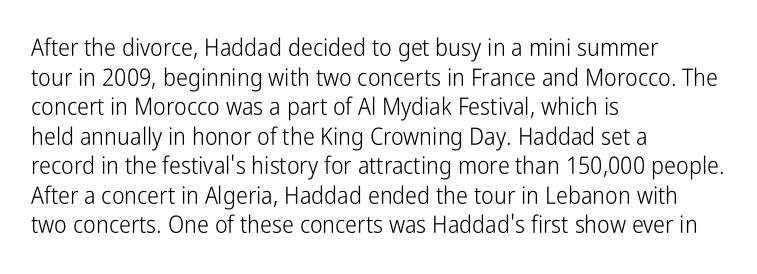
The image shows 24 px text type, upright; set left-aligned, line spacing 1.23x, normal letter spacing, not underlined.
